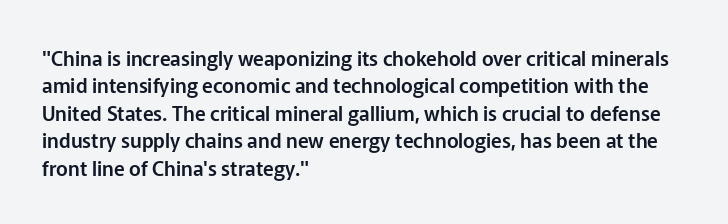
Q: Is the text italic (slanted)? A: No, it is upright.
Q: Is the text underlined? A: No.
Q: How is the paragraph aligned? A: Left-aligned.
Q: Is the spacing between letters normal or unusually wide? A: Normal.
Q: Is the spacing between lines tight, normal or loose? A: Normal.
